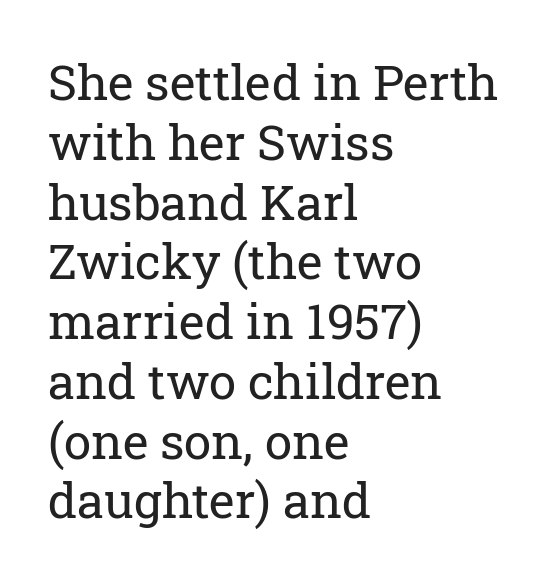
Bare-footed words on every line. The lines are quadded left. There is no visible air inserted between adjacent glyphs. Spacing verdict: proportional, widths tailored to each character. A quiet, ordinary-to-light weight characterises the typeface.
